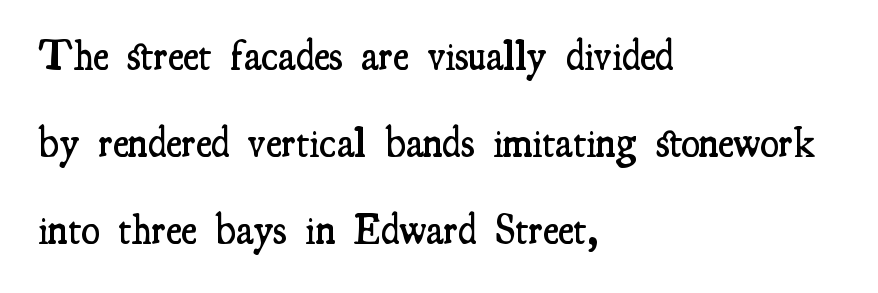
{"serif": "yes", "italic": "no", "bold": "semi", "weight": "semibold", "width": "condensed", "stroke_contrast": "medium", "x_height": "small", "monospaced": "no", "underline": "no", "align": "left", "line_spacing": "loose", "line_spacing_ratio": 2.07, "letter_spacing": "normal", "letter_spacing_em": 0.0, "glyph_px": 42}
